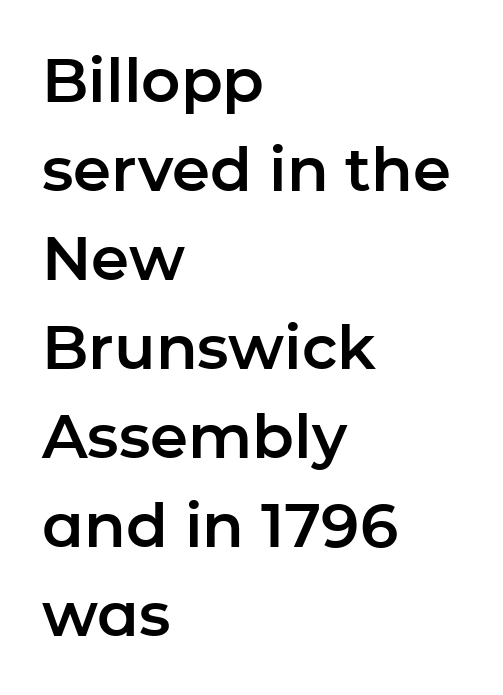
The image shows 61 px sans-serif type, upright; set left-aligned, normal line spacing (1.46x), normal letter spacing, not underlined; low stroke contrast and a medium x-height.
